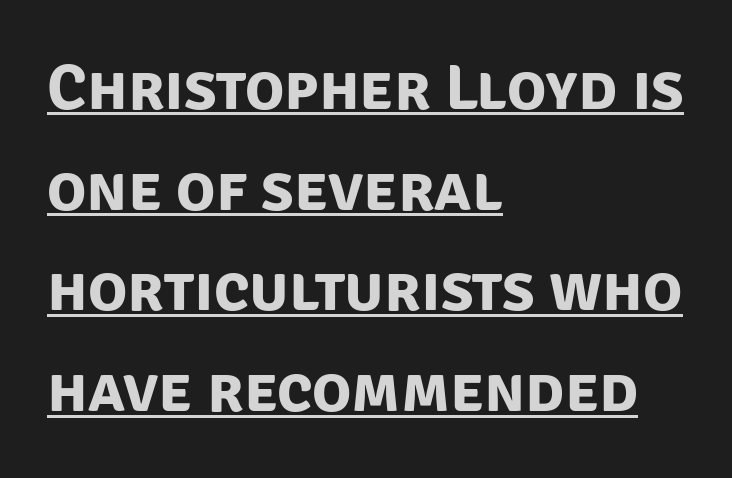
The image shows 65 px bold sans-serif type; set left-aligned, normal line spacing (1.55x), normal letter spacing, underlined; low stroke contrast and a large x-height.
